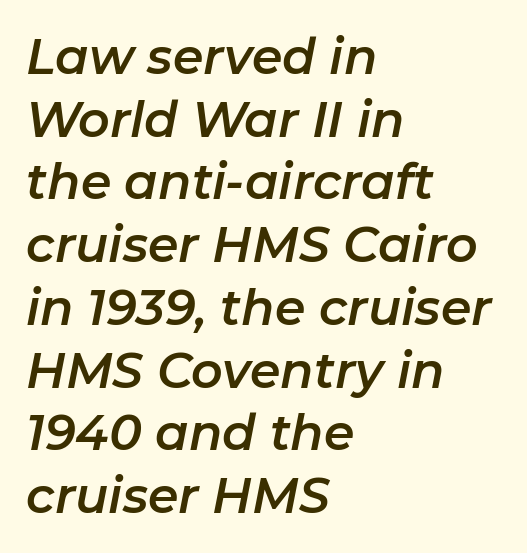
Honestly, there is no underline to notice here at all. The horizontal fit of the characters is conventional and even. Character widths vary here, with narrow letters taking less room than wide ones. Slant detected: the letters are inclined. Quick note: interline space is typical.
